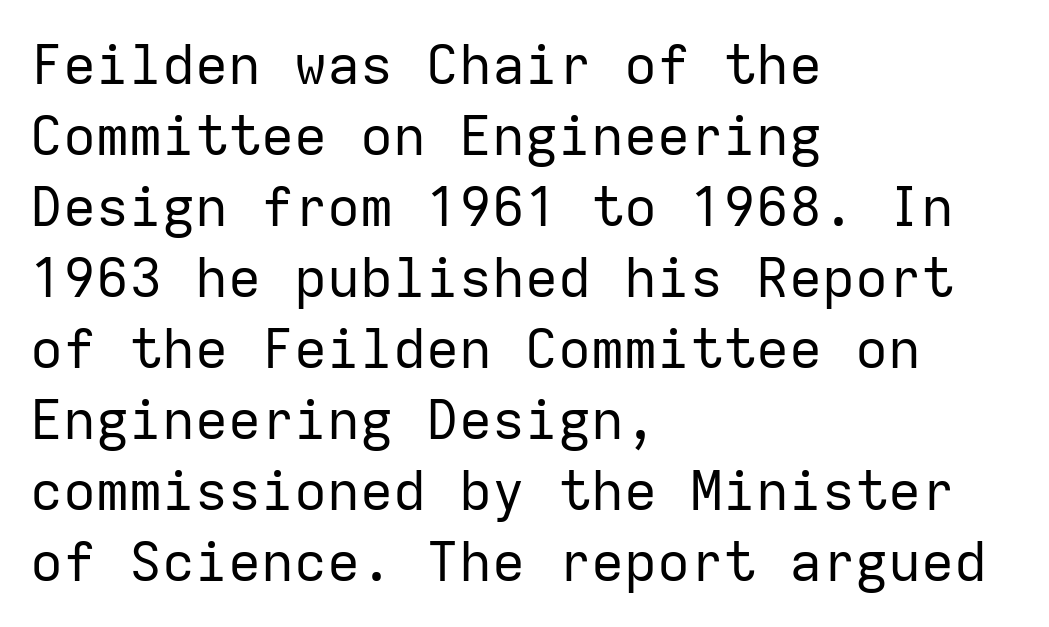
Q: Is the text bold? A: No.
Q: Is the text italic (slanted)? A: No, it is upright.
Q: Is the typeface a serif or a sans-serif typeface? A: Sans-serif.
Q: Is the text underlined? A: No.
Q: How is the paragraph aligned? A: Left-aligned.
Q: Is the spacing between letters normal or unusually wide? A: Normal.
Q: Is the spacing between lines tight, normal or loose? A: Normal.
Q: Width (condensed, normal, or wide)? A: Normal.
Q: Stroke contrast? A: Low.
Q: x-height? A: Medium.
Q: Monospaced? A: Yes.
